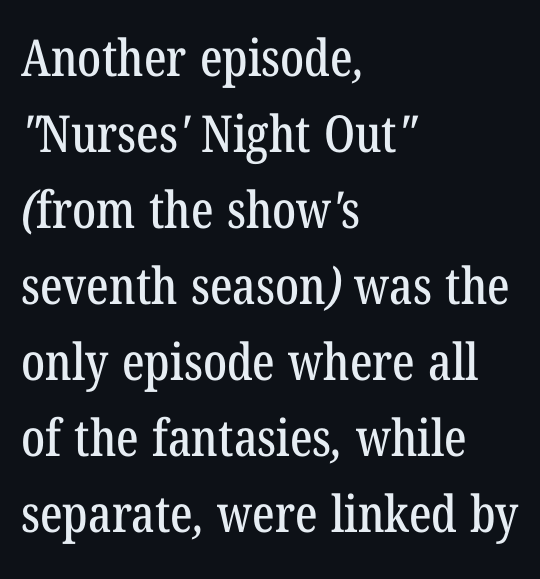
{"serif": "yes", "width": "condensed", "stroke_contrast": "low", "x_height": "medium", "monospaced": "no", "underline": "no", "align": "left", "line_spacing": "normal", "line_spacing_ratio": 1.49, "letter_spacing": "normal", "letter_spacing_em": 0.0, "glyph_px": 51}
